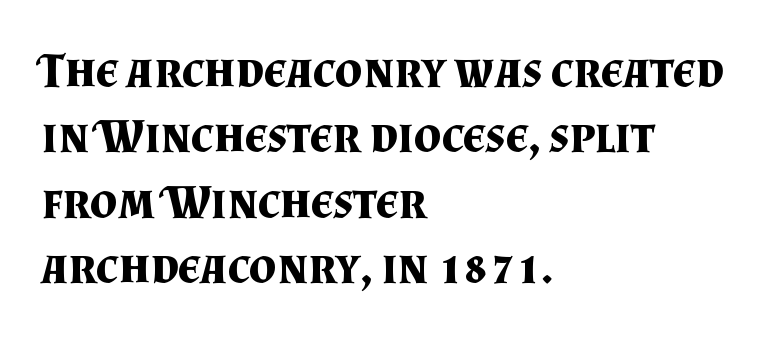
Q: Is the text bold? A: Yes.
Q: Is the text italic (slanted)? A: No, it is upright.
Q: Is the typeface a serif or a sans-serif typeface? A: Serif.
Q: Is the text underlined? A: No.
Q: How is the paragraph aligned? A: Left-aligned.
Q: Is the spacing between letters normal or unusually wide? A: Normal.
Q: Is the spacing between lines tight, normal or loose? A: Normal.
Q: Width (condensed, normal, or wide)? A: Normal.
Q: Stroke contrast? A: Medium.
Q: x-height? A: Small.
Q: Monospaced? A: No.
